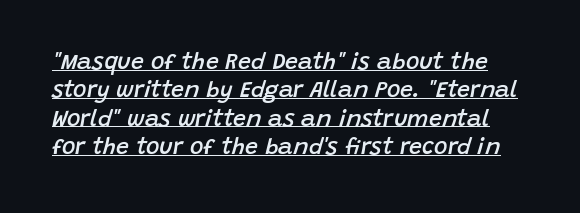
Q: Is the text bold? A: Semi-bold.
Q: Is the text italic (slanted)? A: Yes, it leans right by about 15 degrees.
Q: Is the text underlined? A: Yes.
Q: Is the spacing between letters normal or unusually wide? A: Normal.
